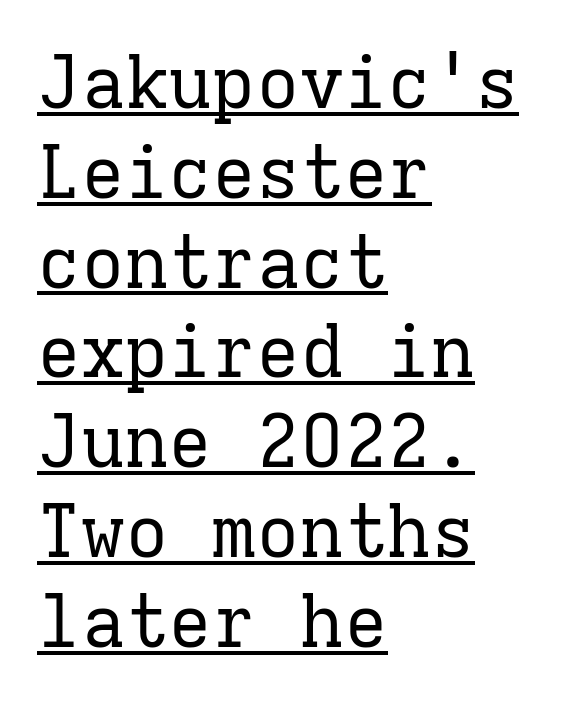
{"serif": "yes", "italic": "no", "bold": "no", "weight": "regular", "width": "normal", "stroke_contrast": "low", "x_height": "medium", "monospaced": "yes", "underline": "yes", "align": "left", "line_spacing_ratio": 1.23, "letter_spacing": "normal", "letter_spacing_em": 0.0, "glyph_px": 73}
